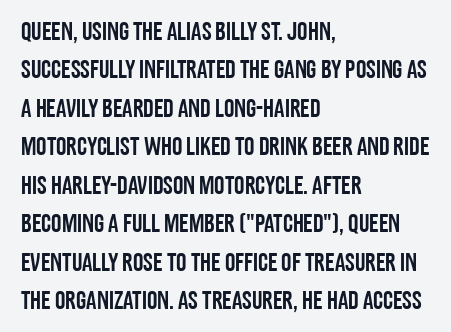
The image shows 26 px text type, upright; set left-aligned, normal line spacing (1.48x), normal letter spacing, not underlined.
